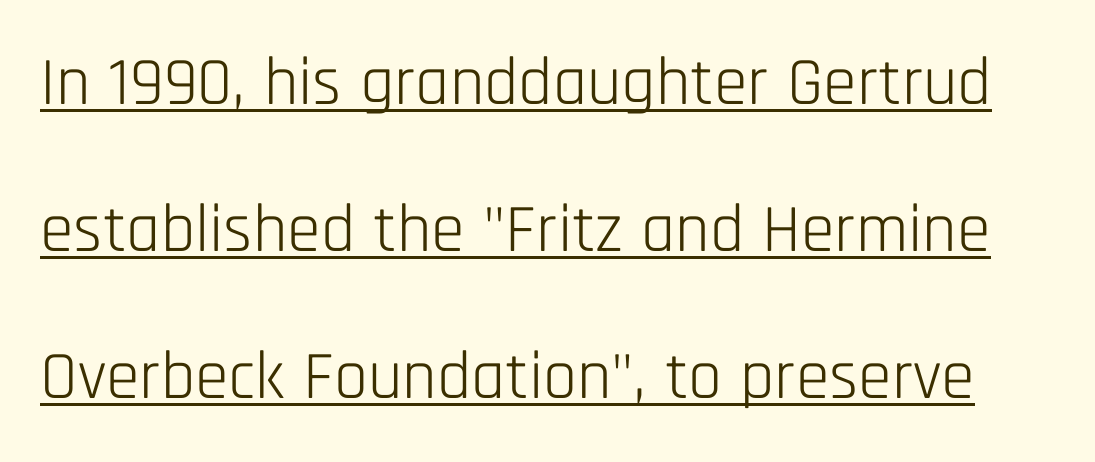
{"serif": "no", "italic": "no", "bold": "no", "weight": "light", "width": "condensed", "stroke_contrast": "low", "x_height": "large", "monospaced": "no", "underline": "yes", "line_spacing": "loose", "line_spacing_ratio": 2.16, "letter_spacing": "normal", "letter_spacing_em": 0.0, "glyph_px": 68}
